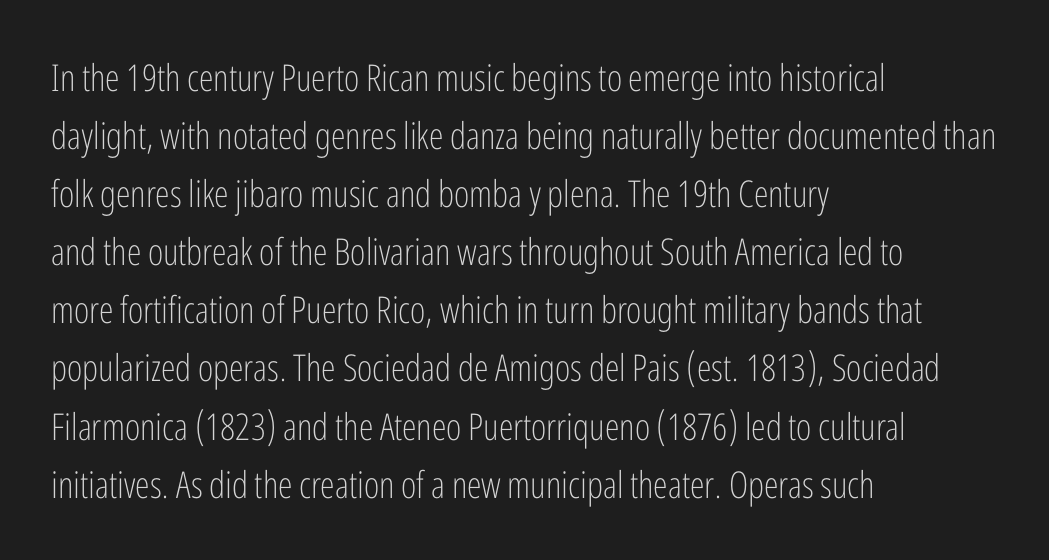
Serif or sans? Sans — the stroke terminals are bare. Check the space under the baseline: it is left empty. The strokes carry an ordinary text weight at most. Does the leading feel generous? No, just average.
